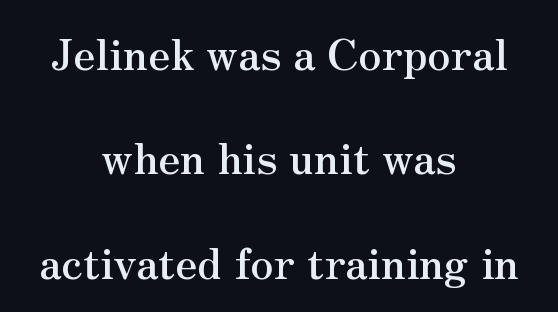
The image shows 43 px serif type, upright; set centered, loose line spacing (2.43x), normal letter spacing, not underlined; medium stroke contrast and a small x-height.
